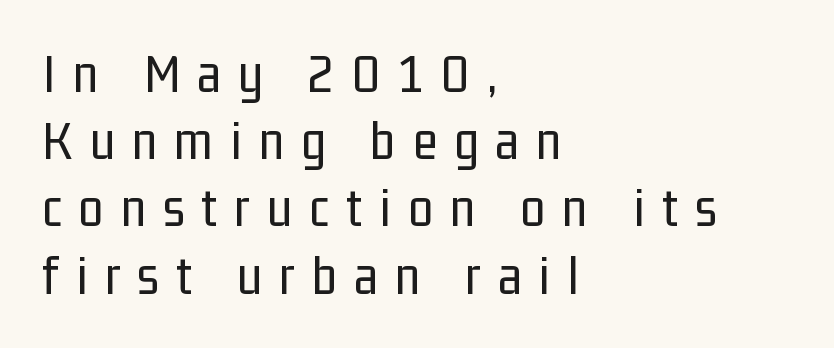
{"serif": "no", "italic": "no", "bold": "no", "weight": "regular", "width": "condensed", "stroke_contrast": "low", "x_height": "medium", "monospaced": "no", "underline": "no", "align": "left", "line_spacing_ratio": 1.2, "letter_spacing": "wide", "letter_spacing_em": 0.31, "glyph_px": 56}
